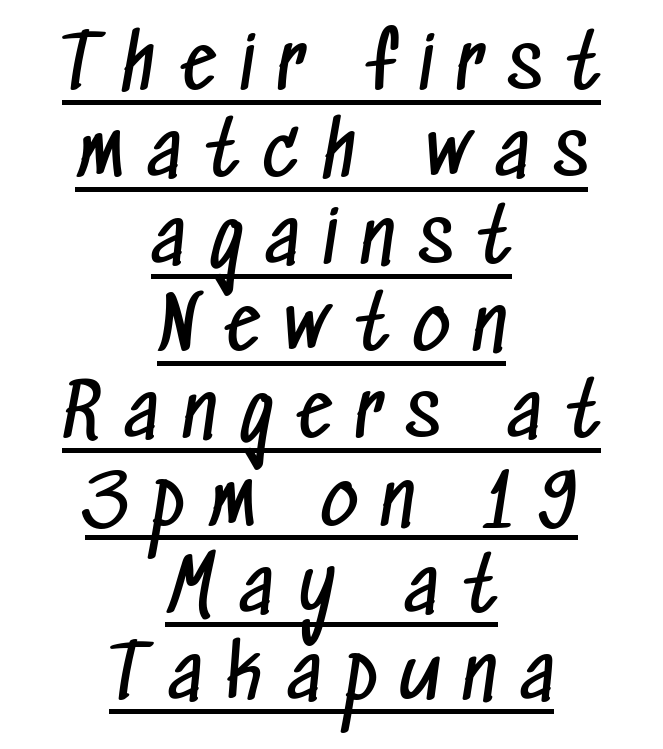
The image shows 72 px regular-weight, condensed sans-serif type; set centered, line spacing 1.21x, unusually wide letter spacing (+0.33 em), underlined; low stroke contrast and a medium x-height.
